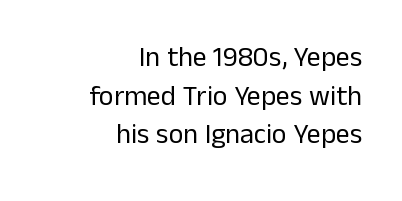
The image shows 28 px regular-weight sans-serif type, upright; set right-aligned, normal line spacing (1.38x), normal letter spacing, not underlined; low stroke contrast and a medium x-height.
